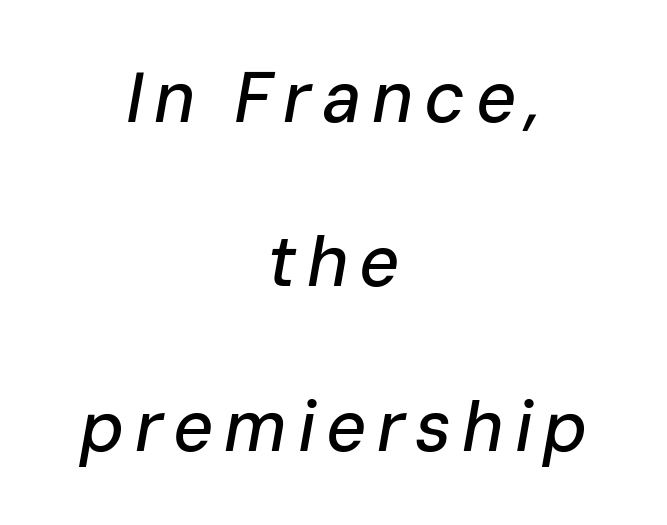
The image shows 70 px text type, italic (leaning right); set centered, loose line spacing (2.35x), not underlined; low stroke contrast and a medium x-height.
